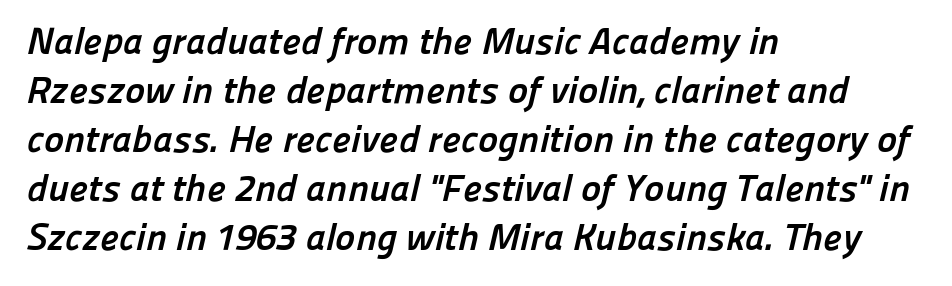
Q: Is the text bold? A: Yes.
Q: Is the typeface a serif or a sans-serif typeface? A: Sans-serif.
Q: Is the text underlined? A: No.
Q: How is the paragraph aligned? A: Left-aligned.
Q: Is the spacing between letters normal or unusually wide? A: Normal.
Q: Is the spacing between lines tight, normal or loose? A: Normal.
Q: Width (condensed, normal, or wide)? A: Normal.
Q: Stroke contrast? A: Low.
Q: x-height? A: Medium.
Q: Monospaced? A: No.
